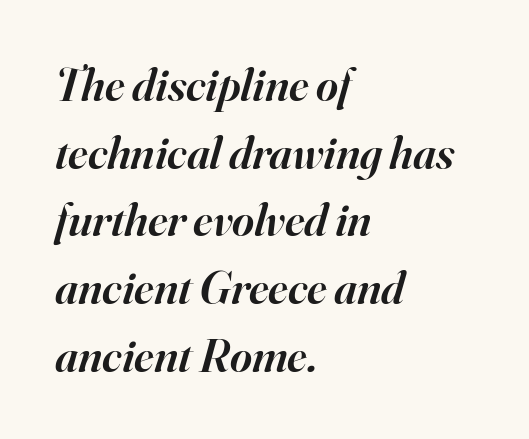
The image shows 47 px semibold serif type, italic (leaning right); set left-aligned, normal line spacing (1.44x), normal letter spacing, not underlined; high stroke contrast and a small x-height.
